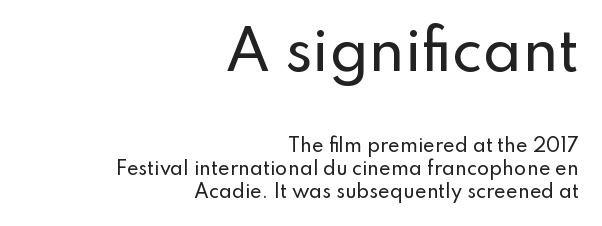
Q: Is the text italic (slanted)? A: No, it is upright.
Q: Is the typeface a serif or a sans-serif typeface? A: Sans-serif.
Q: Is the text underlined? A: No.
Q: How is the paragraph aligned? A: Right-aligned.
Q: Is the spacing between letters normal or unusually wide? A: Normal.
Q: Is the spacing between lines tight, normal or loose? A: Normal.
Q: Which block of text is set in a larger size, the first (top) or the second (bottom)? A: The first (top) one.
Q: Width (condensed, normal, or wide)? A: Normal.
Q: Stroke contrast? A: Low.
Q: x-height? A: Small.
Q: Monospaced? A: No.
